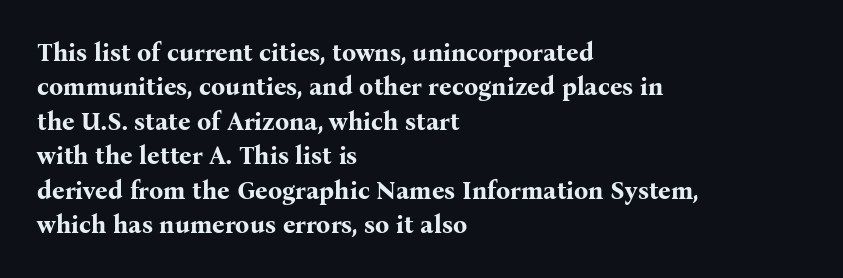
The image shows 25 px bold type, upright; set left-aligned, normal line spacing (1.38x), normal letter spacing, not underlined.
